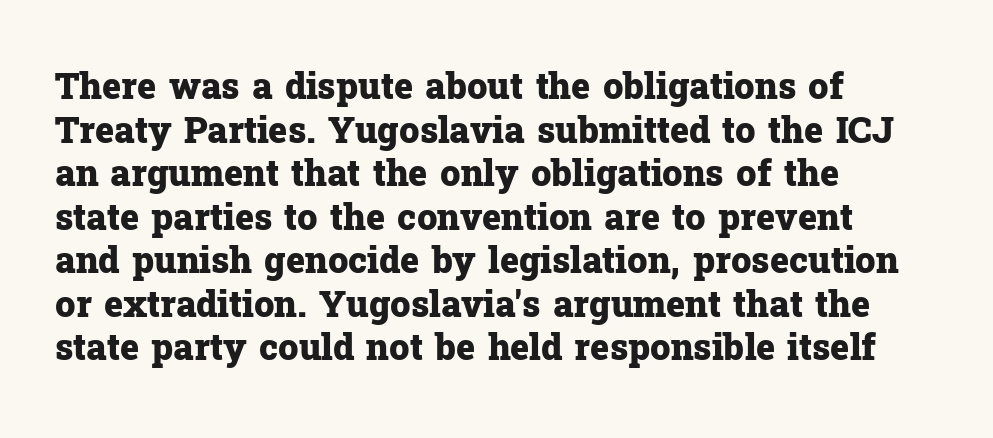
{"serif": "yes", "italic": "no", "bold": "yes", "weight": "heavy", "width": "normal", "stroke_contrast": "low", "x_height": "medium", "monospaced": "no", "underline": "no", "align": "left", "line_spacing_ratio": 1.21, "letter_spacing": "normal", "letter_spacing_em": 0.0, "glyph_px": 36}
